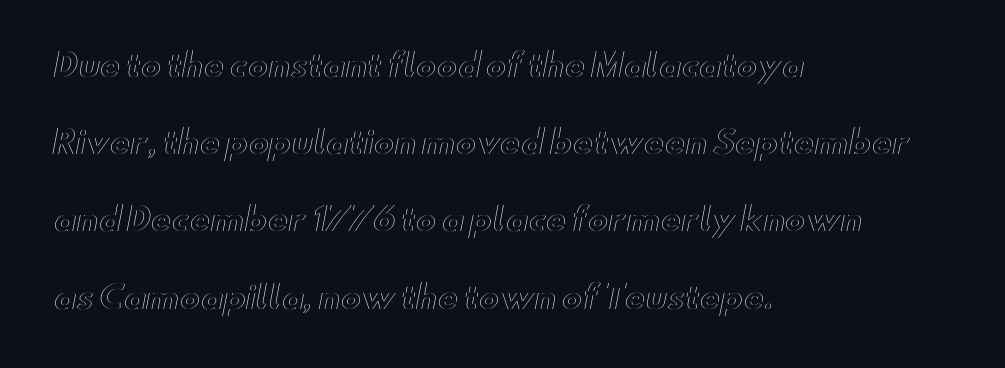
The image shows 31 px wide type; set left-aligned, loose line spacing (2.49x), normal letter spacing, not underlined; a small x-height.
